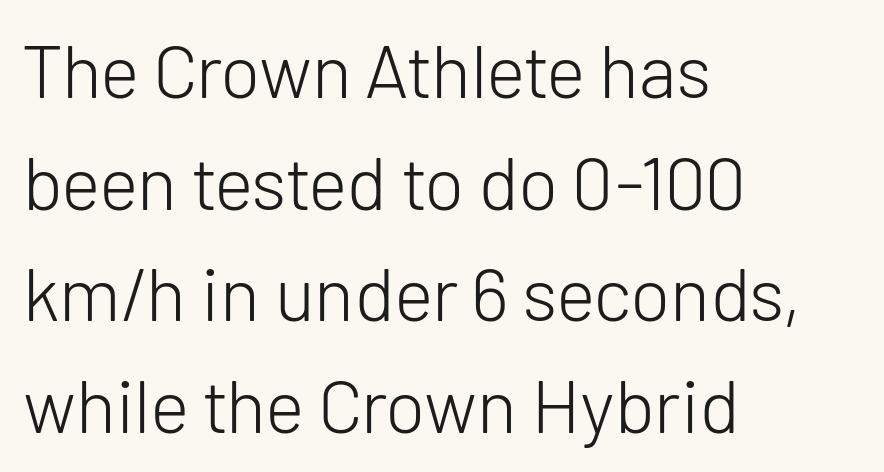
Words float on clear page, feet unadorned. These lines sit exactly where default settings would place them. The characters are drawn with everyday or finer stroke widths. A sans-serif font was chosen for this passage.
